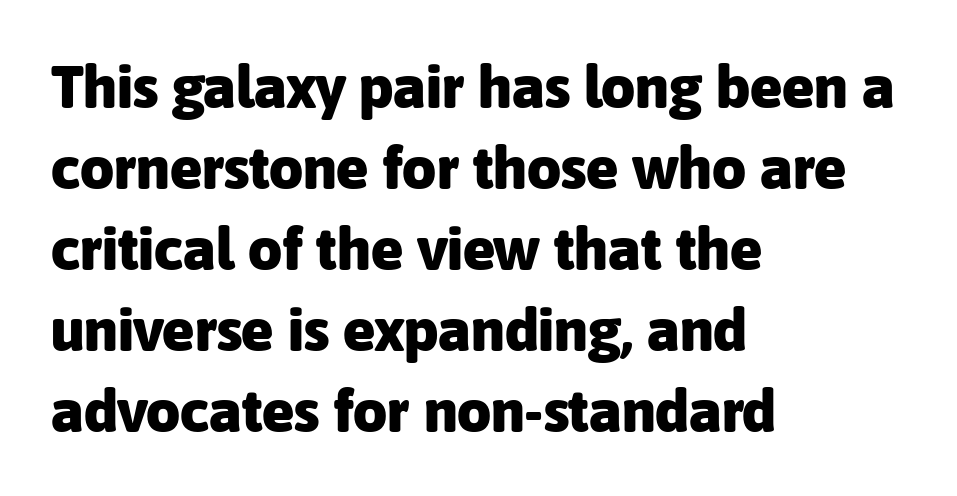
Q: Is the text bold? A: Yes.
Q: Is the text italic (slanted)? A: No, it is upright.
Q: Is the typeface a serif or a sans-serif typeface? A: Sans-serif.
Q: Is the text underlined? A: No.
Q: How is the paragraph aligned? A: Left-aligned.
Q: Is the spacing between letters normal or unusually wide? A: Normal.
Q: Is the spacing between lines tight, normal or loose? A: Normal.
Q: Width (condensed, normal, or wide)? A: Normal.
Q: Stroke contrast? A: Low.
Q: x-height? A: Medium.
Q: Monospaced? A: No.
